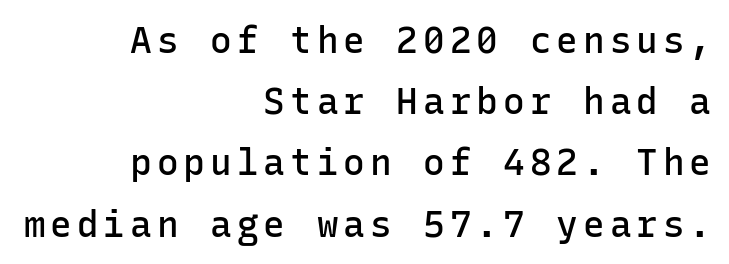
The image shows 36 px semibold sans-serif type, upright, monospaced; set right-aligned, normal line spacing (1.7x), not underlined; low stroke contrast and a medium x-height.
